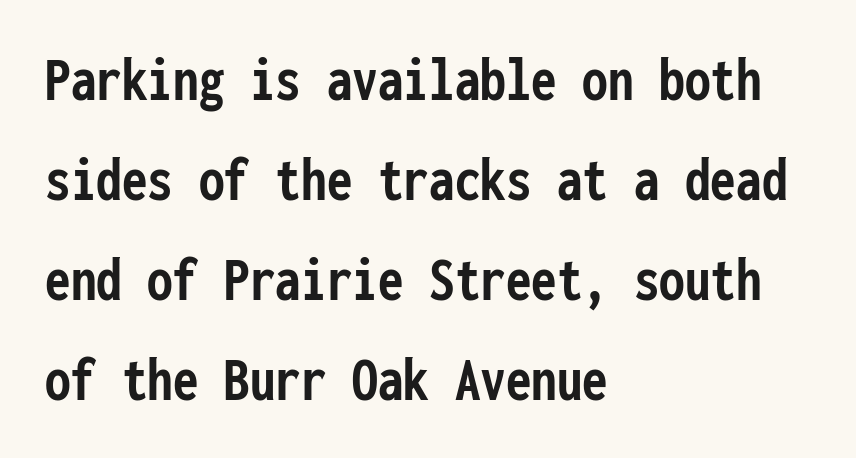
Q: Is the text bold? A: Yes.
Q: Is the text italic (slanted)? A: No, it is upright.
Q: Is the typeface a serif or a sans-serif typeface? A: Sans-serif.
Q: Is the text underlined? A: No.
Q: How is the paragraph aligned? A: Left-aligned.
Q: Is the spacing between letters normal or unusually wide? A: Normal.
Q: Is the spacing between lines tight, normal or loose? A: Normal.
Q: Width (condensed, normal, or wide)? A: Condensed.
Q: Stroke contrast? A: Low.
Q: x-height? A: Medium.
Q: Monospaced? A: Yes.
